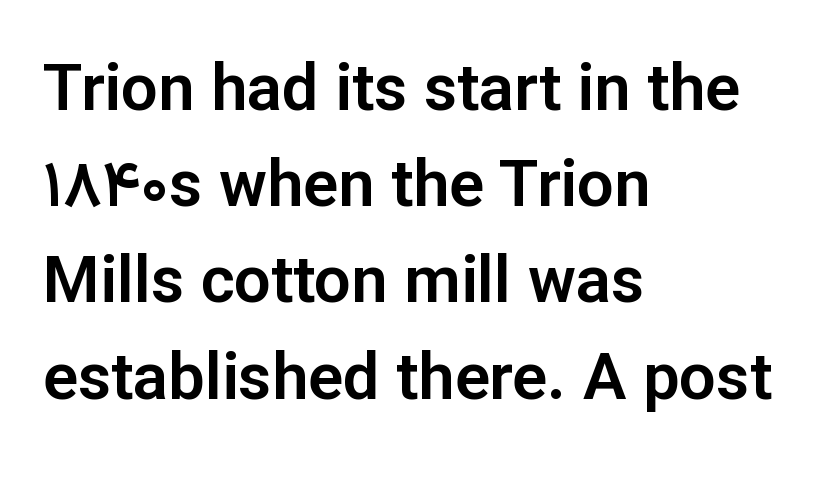
The image shows 65 px sans-serif type, upright; set left-aligned, normal line spacing (1.48x), normal letter spacing, not underlined; low stroke contrast and a medium x-height.
